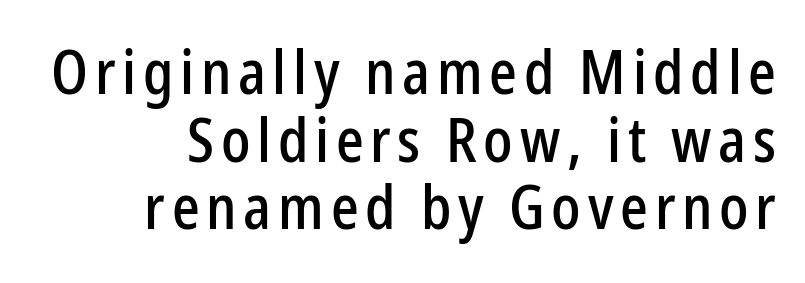
Leading is clearly below the norm, producing a dense column. The text was rendered using a sans face with plain stroke endings. These lines are rendered in a variable-pitch font. Designer's note — italics off, roman on.
